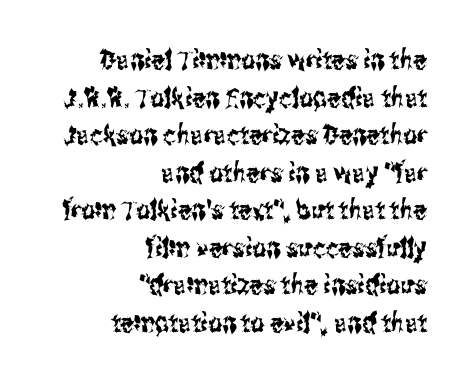
{"italic": "no", "underline": "no", "align": "right", "line_spacing": "normal", "line_spacing_ratio": 1.39, "letter_spacing": "normal", "letter_spacing_em": 0.0, "glyph_px": 27}
